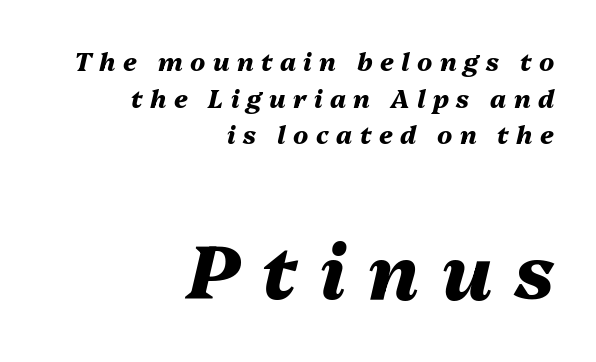
Character size in the trailing block exceeds that of the leading block. The rag falls on the left side of this text block. The face used here is proportionally spaced, like ordinary book or web type. The lettering tilts uniformly, giving the passage an italic look.
